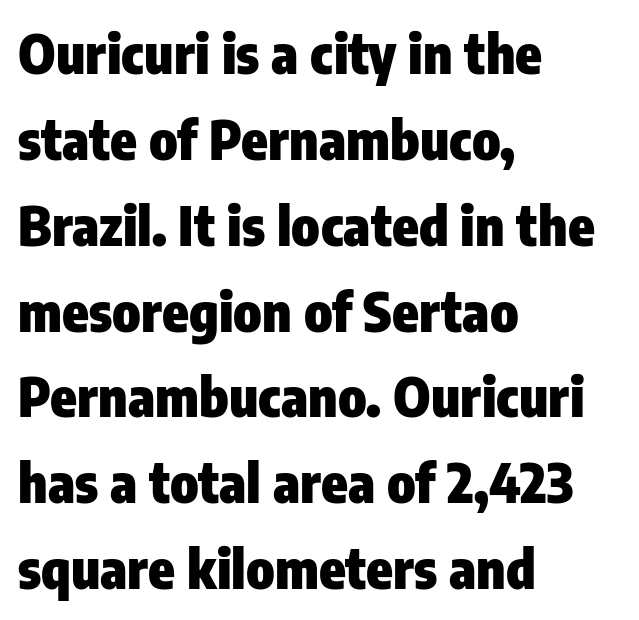
Is this a fixed-width face? No — the glyphs have proportional, varying widths. The space beneath each line is pristine and unruled. Typeset ragged right — the left edge is the straight one. The typesetting leans heavy: a genuine bold. It's the straight-up-and-down kind of type. Honestly, the row spacing looks completely unremarkable.
